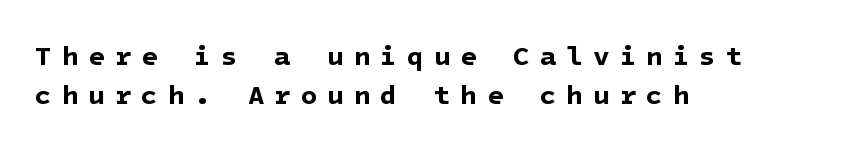
{"bold": "yes", "underline": "no", "align": "left", "line_spacing": "normal", "line_spacing_ratio": 1.43, "letter_spacing": "wide", "letter_spacing_em": 0.37, "glyph_px": 27}
